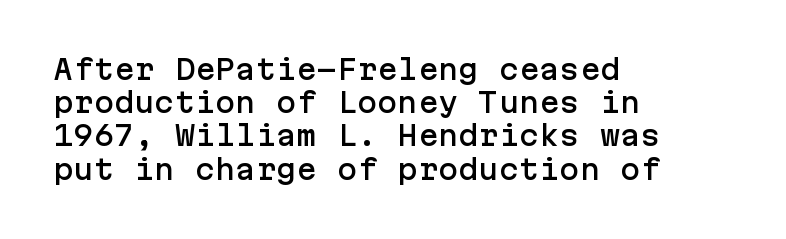
Every row of glyphs begins at an identical x-position on the left. These lines were composed using upright roman letters. Standard letterfit; no display-style spreading of the glyphs. The glyphs are unaccompanied by any horizontal stroke below them.
